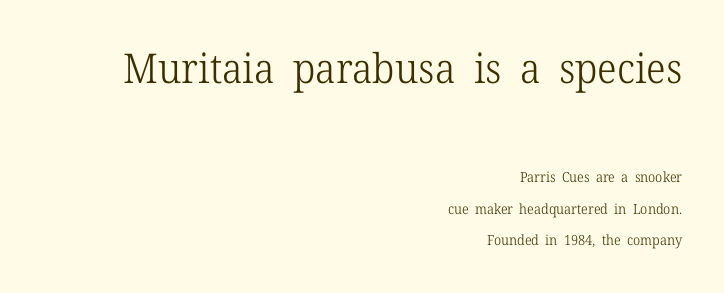
{"serif": "yes", "italic": "no", "bold": "no", "weight": "light", "width": "normal", "stroke_contrast": "low", "x_height": "medium", "monospaced": "no", "underline": "no", "align": "right", "line_spacing": "loose", "line_spacing_ratio": 2.27, "letter_spacing": "normal", "letter_spacing_em": 0.0, "larger_block": "first", "size_ratio": 2.93, "glyph_px": 41}
